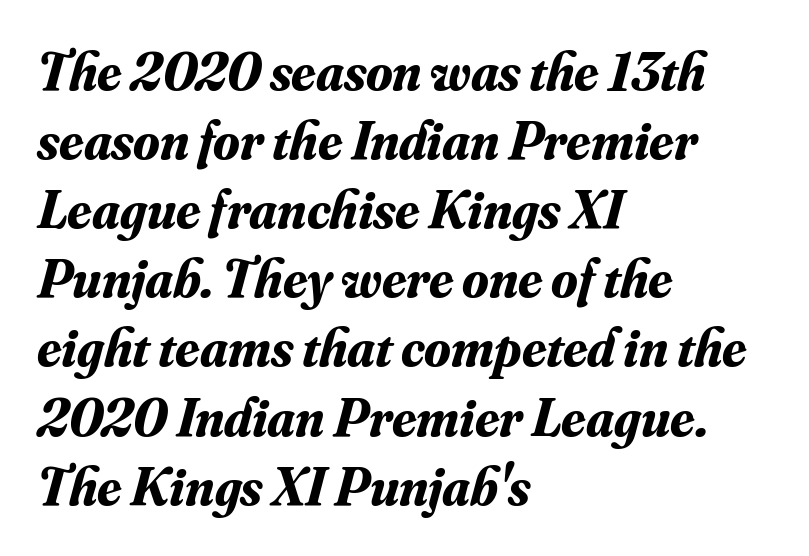
Q: Is the text bold? A: Yes.
Q: Is the text italic (slanted)? A: Yes, it leans right by about 16 degrees.
Q: Is the typeface a serif or a sans-serif typeface? A: Serif.
Q: Is the text underlined? A: No.
Q: How is the paragraph aligned? A: Left-aligned.
Q: Is the spacing between letters normal or unusually wide? A: Normal.
Q: Is the spacing between lines tight, normal or loose? A: Normal.
Q: Width (condensed, normal, or wide)? A: Normal.
Q: Stroke contrast? A: Medium.
Q: x-height? A: Small.
Q: Monospaced? A: No.
